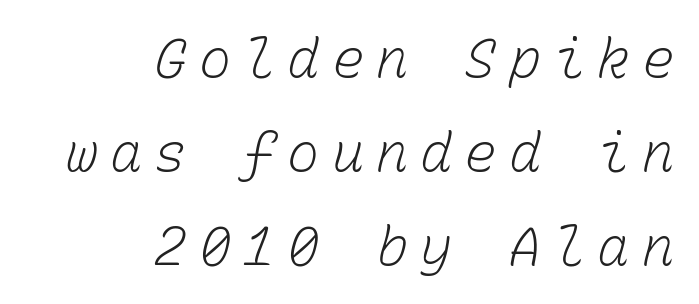
Stem width sits at or under what a default text font uses. These lines have a slow, spaced-out rhythm from letter to letter. Each letter, wide or thin by design, is forced into the same width here. Any mark beneath the type? The region is blank. Compared with a flush-left layout, this one pins lines to the opposite, right side.
